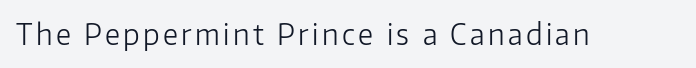
I'd call this a sans setting — the letters go barefoot. The weight would be labelled regular, book, light, or lighter still. The lettering stays uniformly vertical, giving the passage a roman look. Descenders hang freely into open space. Proportional: the letters do not fall into vertical columns.
